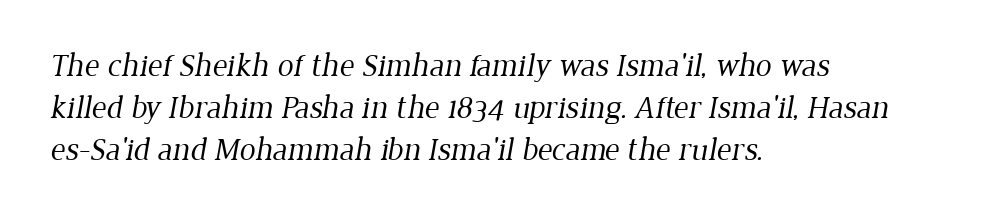
Q: Is the text bold? A: No.
Q: Is the typeface a serif or a sans-serif typeface? A: Serif.
Q: Is the text underlined? A: No.
Q: How is the paragraph aligned? A: Left-aligned.
Q: Is the spacing between letters normal or unusually wide? A: Normal.
Q: Is the spacing between lines tight, normal or loose? A: Normal.
Q: Width (condensed, normal, or wide)? A: Normal.
Q: Stroke contrast? A: Low.
Q: x-height? A: Medium.
Q: Monospaced? A: No.
